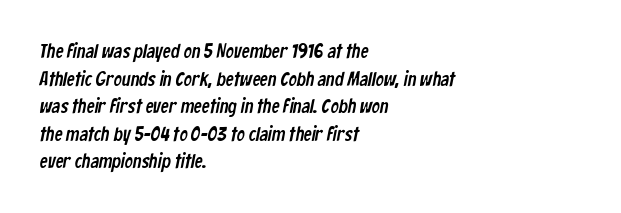
Q: Is the text underlined? A: No.
Q: How is the paragraph aligned? A: Left-aligned.
Q: Is the spacing between letters normal or unusually wide? A: Normal.
Q: Is the spacing between lines tight, normal or loose? A: Normal.
